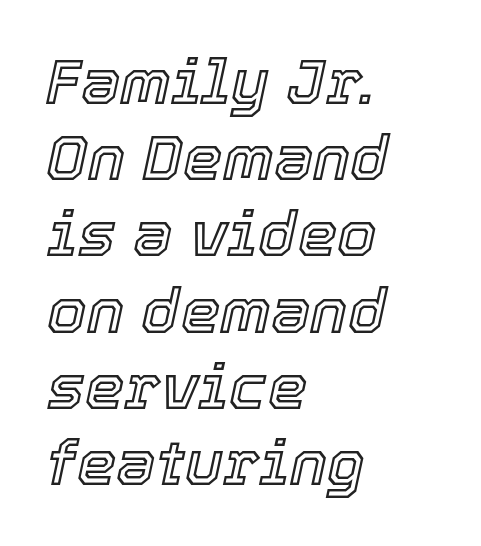
The image shows 63 px text type, italic (leaning right); set left-aligned, line spacing 1.21x, normal letter spacing, not underlined; a medium x-height.
